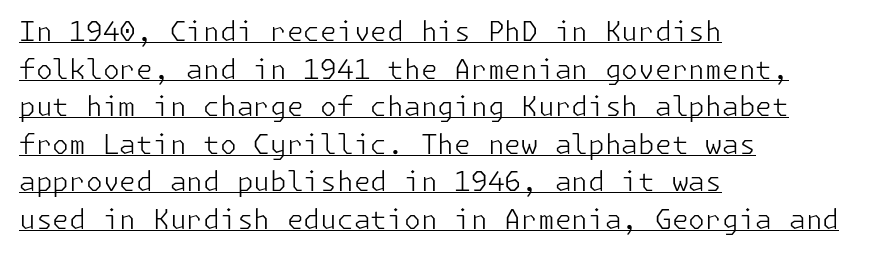
The image shows 27 px text type, upright; set left-aligned, normal line spacing (1.39x), normal letter spacing, underlined.
